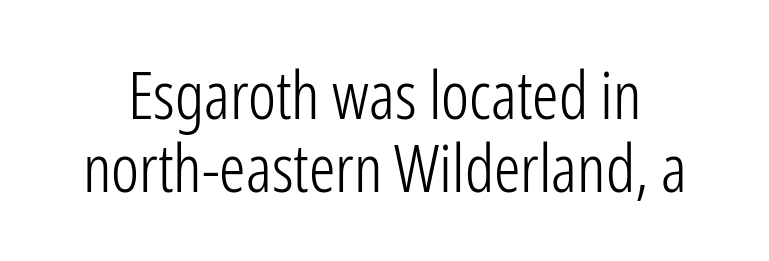
When letters stand straight like this, we call the style roman or upright. Beneath every word, the page is bare. This reads as an unemphasized weight, regular at the heaviest. How would I describe the line gaps? Narrow and economical.
